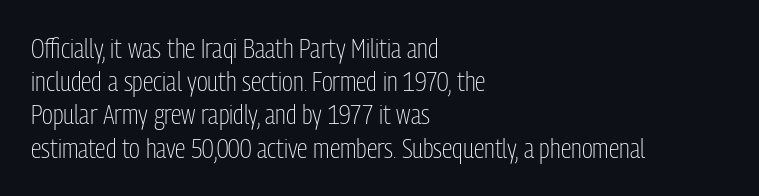
The image shows 27 px text type, upright; set left-aligned, line spacing 1.23x, normal letter spacing, not underlined.
